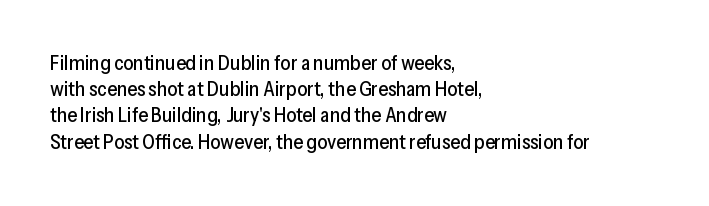
{"italic": "no", "underline": "no", "align": "left", "line_spacing": "normal", "line_spacing_ratio": 1.31, "letter_spacing": "normal", "letter_spacing_em": 0.0, "glyph_px": 20}
